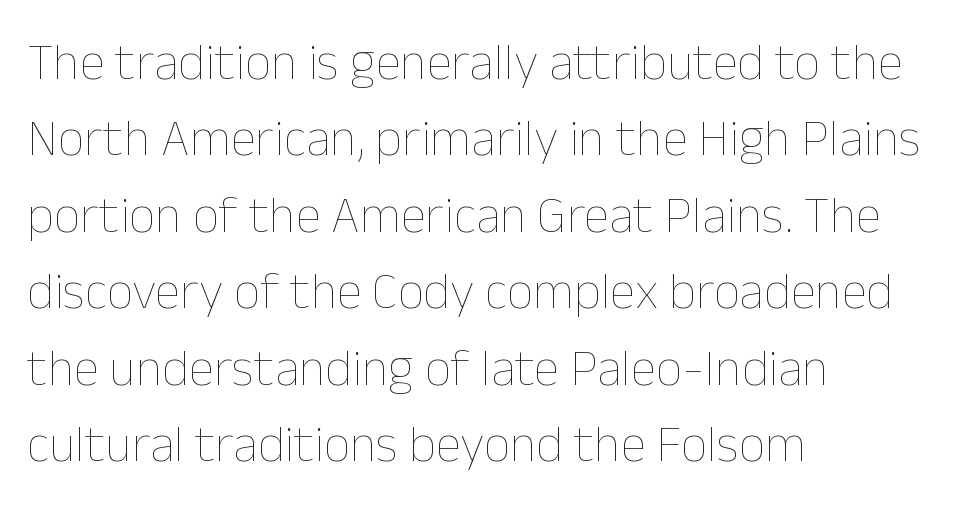
Check the space under the baseline: it is left empty. This sample uses plain, unmodified letter spacing. Posture: straight, roman, zero tilt. These lines are rendered in a variable-pitch font.
